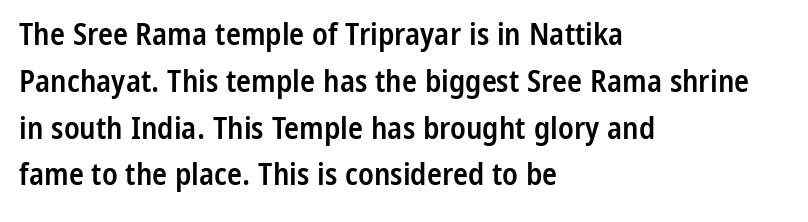
{"serif": "no", "italic": "no", "bold": "semi", "weight": "semibold", "width": "condensed", "stroke_contrast": "low", "x_height": "medium", "monospaced": "no", "underline": "no", "align": "left", "line_spacing": "normal", "line_spacing_ratio": 1.51, "letter_spacing": "normal", "letter_spacing_em": 0.0, "glyph_px": 31}
